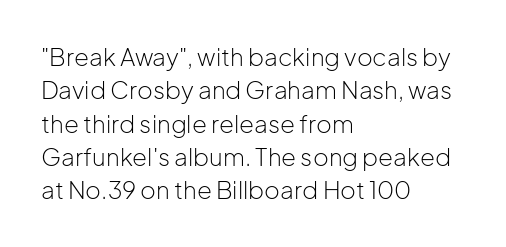
Q: Is the text bold? A: No.
Q: Is the text italic (slanted)? A: No, it is upright.
Q: Is the text underlined? A: No.
Q: How is the paragraph aligned? A: Left-aligned.
Q: Is the spacing between letters normal or unusually wide? A: Normal.
Q: Is the spacing between lines tight, normal or loose? A: Normal.
